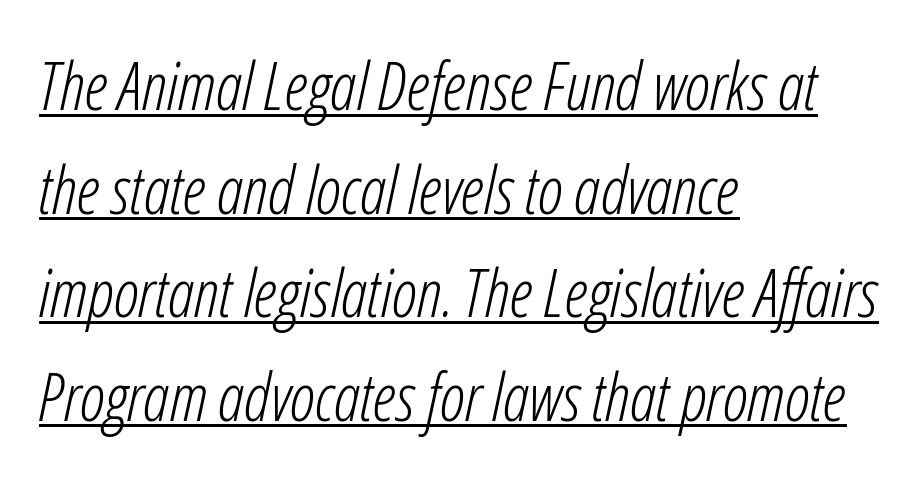
The image shows 66 px light, condensed type, italic (leaning right); set left-aligned, normal line spacing (1.57x), normal letter spacing, underlined; low stroke contrast and a medium x-height.
